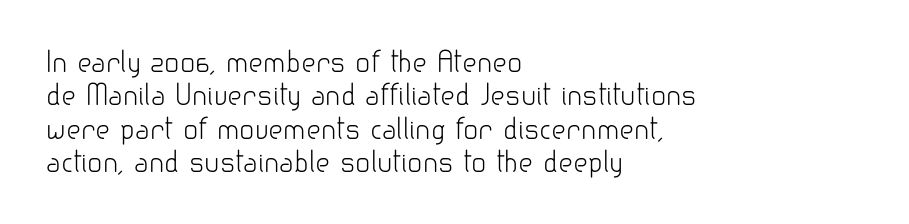
{"serif": "no", "italic": "no", "bold": "no", "weight": "light", "width": "normal", "stroke_contrast": "low", "x_height": "small", "monospaced": "no", "underline": "no", "align": "left", "line_spacing_ratio": 1.19, "letter_spacing": "normal", "letter_spacing_em": 0.0, "glyph_px": 28}
